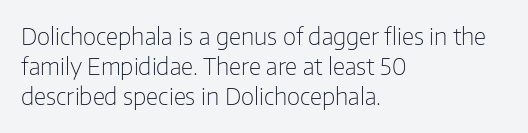
Teacher's note: observe the even left margin — that is flush-left alignment. Does extra space separate the letters? No, they use regular spacing. In terms of posture, this sample is upright. The glyphs are unaccompanied by any horizontal stroke below them. The lines sit at an ordinary, default distance from one another.
